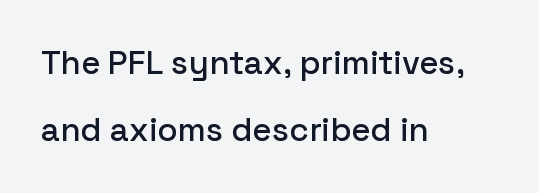
{"serif": "no", "italic": "no", "width": "normal", "stroke_contrast": "low", "x_height": "medium", "monospaced": "no", "underline": "no", "align": "left", "line_spacing": "loose", "line_spacing_ratio": 2.04, "letter_spacing": "normal", "letter_spacing_em": 0.0, "glyph_px": 33}
